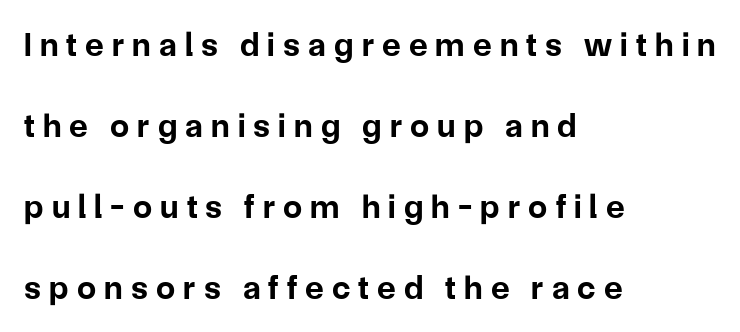
The image shows 34 px bold sans-serif type, upright; set left-aligned, loose line spacing (2.38x), unusually wide letter spacing (+0.24 em), not underlined; low stroke contrast and a medium x-height.
